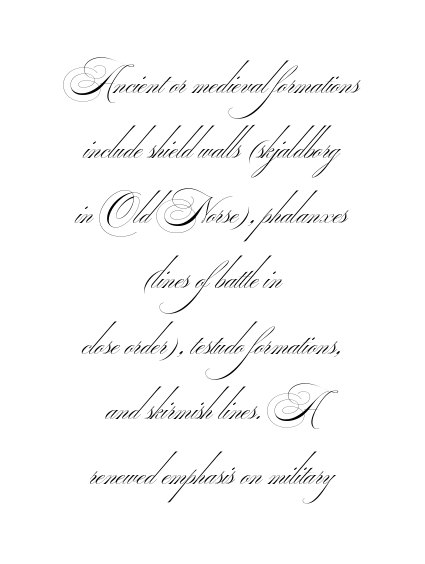
Q: Is the text bold? A: No.
Q: Is the typeface a serif or a sans-serif typeface? A: Sans-serif.
Q: Is the text underlined? A: No.
Q: How is the paragraph aligned? A: Centered.
Q: Is the spacing between letters normal or unusually wide? A: Normal.
Q: Width (condensed, normal, or wide)? A: Wide.
Q: Stroke contrast? A: Medium.
Q: Monospaced? A: No.
